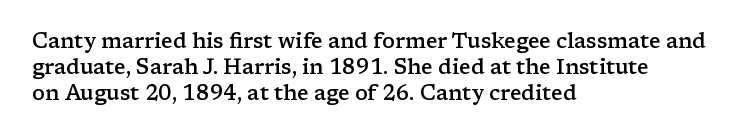
The image shows 21 px text type, upright; set left-aligned, line spacing 1.24x, normal letter spacing, not underlined.
